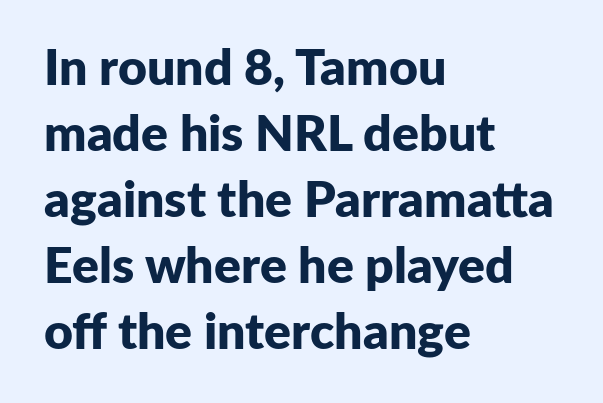
Q: Is the text bold? A: Yes.
Q: Is the text italic (slanted)? A: No, it is upright.
Q: Is the typeface a serif or a sans-serif typeface? A: Sans-serif.
Q: Is the text underlined? A: No.
Q: How is the paragraph aligned? A: Left-aligned.
Q: Is the spacing between letters normal or unusually wide? A: Normal.
Q: Is the spacing between lines tight, normal or loose? A: Normal.
Q: Width (condensed, normal, or wide)? A: Normal.
Q: Stroke contrast? A: Low.
Q: x-height? A: Medium.
Q: Monospaced? A: No.
